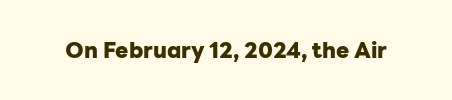
{"italic": "no", "bold": "yes", "underline": "no", "letter_spacing": "normal", "letter_spacing_em": 0.0, "glyph_px": 22}
